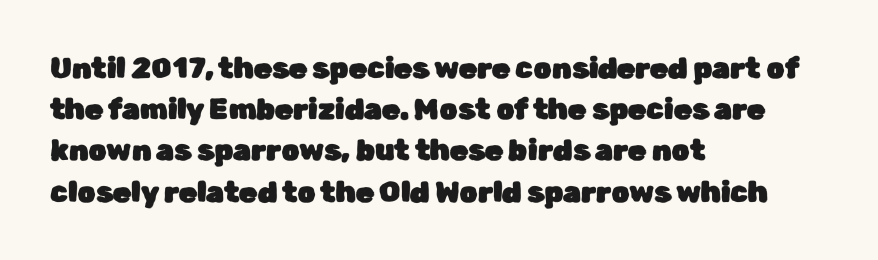
Q: Is the text italic (slanted)? A: No, it is upright.
Q: Is the typeface a serif or a sans-serif typeface? A: Sans-serif.
Q: Is the text underlined? A: No.
Q: How is the paragraph aligned? A: Left-aligned.
Q: Is the spacing between letters normal or unusually wide? A: Normal.
Q: Is the spacing between lines tight, normal or loose? A: Normal.
Q: Width (condensed, normal, or wide)? A: Normal.
Q: Stroke contrast? A: Low.
Q: x-height? A: Medium.
Q: Monospaced? A: No.
